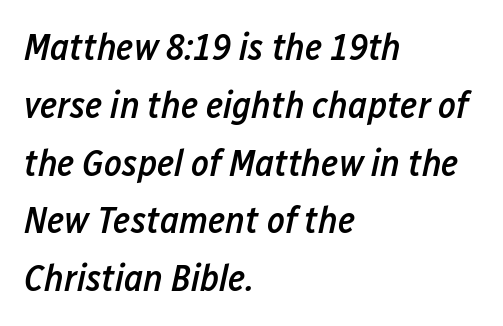
Q: Is the text bold? A: Semi-bold.
Q: Is the text italic (slanted)? A: Yes, it leans right by about 12 degrees.
Q: Is the text underlined? A: No.
Q: How is the paragraph aligned? A: Left-aligned.
Q: Is the spacing between letters normal or unusually wide? A: Normal.
Q: Is the spacing between lines tight, normal or loose? A: Normal.
Q: Width (condensed, normal, or wide)? A: Condensed.
Q: Stroke contrast? A: Low.
Q: x-height? A: Medium.
Q: Monospaced? A: No.
